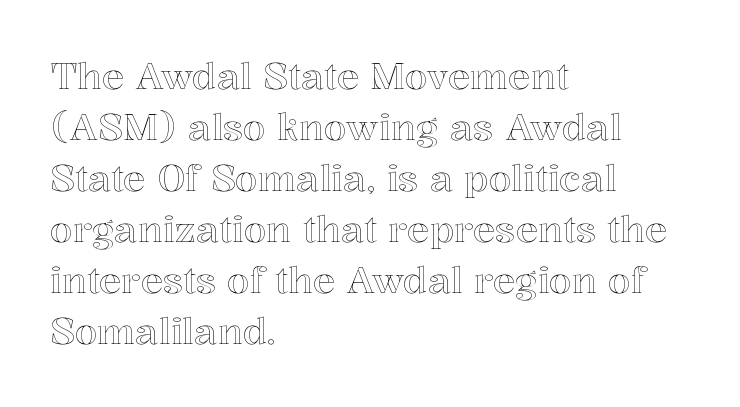
Q: Is the text italic (slanted)? A: No, it is upright.
Q: Is the text underlined? A: No.
Q: How is the paragraph aligned? A: Left-aligned.
Q: Is the spacing between letters normal or unusually wide? A: Normal.
Q: Is the spacing between lines tight, normal or loose? A: Normal.
Q: Width (condensed, normal, or wide)? A: Normal.
Q: x-height? A: Medium.
Q: Monospaced? A: No.
